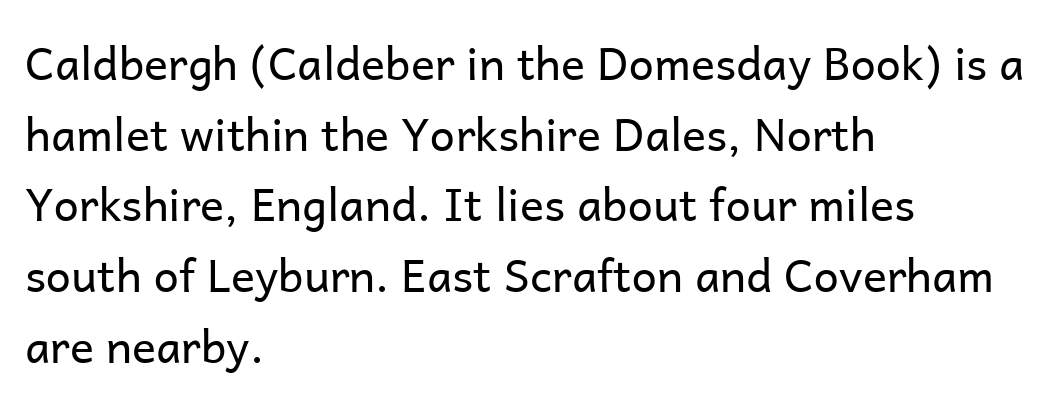
Normally led — the rows are evenly, conventionally spaced. No chunkiness to these letters — they're not bold. Quick note: not italic, upright. Plain, unruled lines of type.
